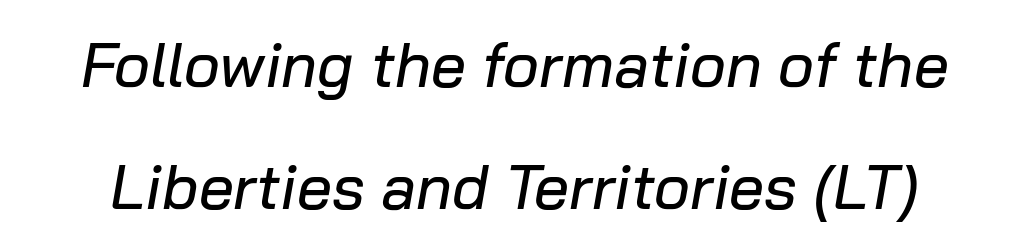
Between one letter and the next there's only the usual sliver of space. A typesetter would call this proportional, since set widths differ per character. Looking at the ascenders, they clearly lean. A great deal of white space separates one row of letters from the next. The string is rendered with underlining switched off.
